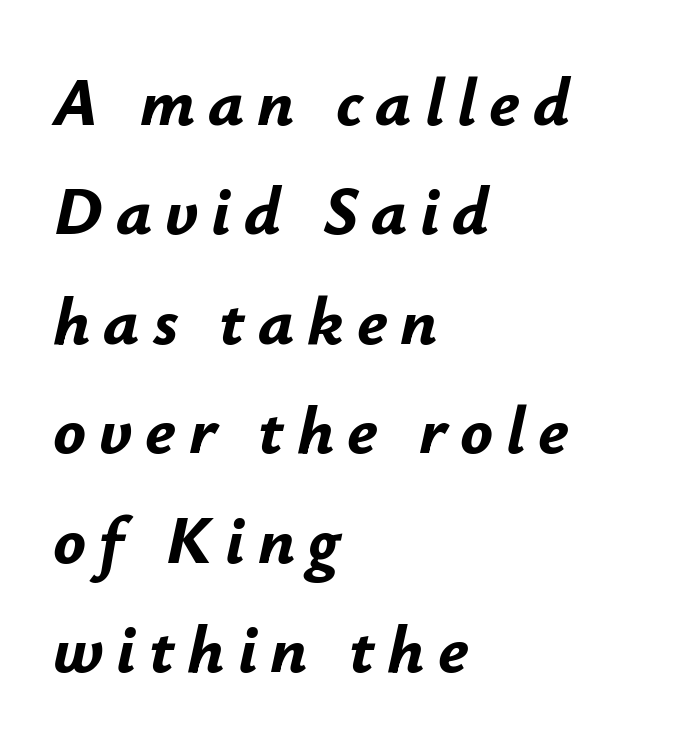
{"italic": "yes", "lean": "right", "slant_degrees": 12, "bold": "yes", "weight": "bold", "width": "normal", "stroke_contrast": "low", "x_height": "small", "monospaced": "no", "underline": "no", "align": "left", "line_spacing": "normal", "line_spacing_ratio": 1.61, "glyph_px": 68}
